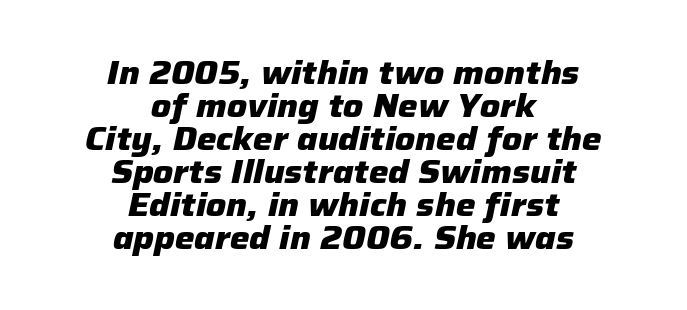
Q: Is the text bold? A: Yes.
Q: Is the text italic (slanted)? A: Yes, it leans right by about 12 degrees.
Q: Is the text underlined? A: No.
Q: How is the paragraph aligned? A: Centered.
Q: Is the spacing between letters normal or unusually wide? A: Normal.
Q: Is the spacing between lines tight, normal or loose? A: Tight.
Q: Width (condensed, normal, or wide)? A: Normal.
Q: Stroke contrast? A: Low.
Q: x-height? A: Medium.
Q: Monospaced? A: No.
